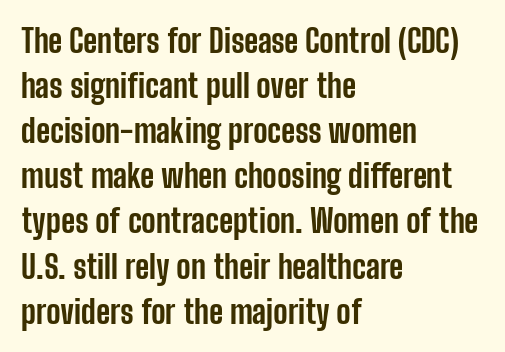
Q: Is the text bold? A: Yes.
Q: Is the text italic (slanted)? A: No, it is upright.
Q: Is the typeface a serif or a sans-serif typeface? A: Sans-serif.
Q: Is the text underlined? A: No.
Q: How is the paragraph aligned? A: Left-aligned.
Q: Is the spacing between letters normal or unusually wide? A: Normal.
Q: Is the spacing between lines tight, normal or loose? A: Normal.
Q: Width (condensed, normal, or wide)? A: Condensed.
Q: Stroke contrast? A: Low.
Q: x-height? A: Medium.
Q: Monospaced? A: No.
